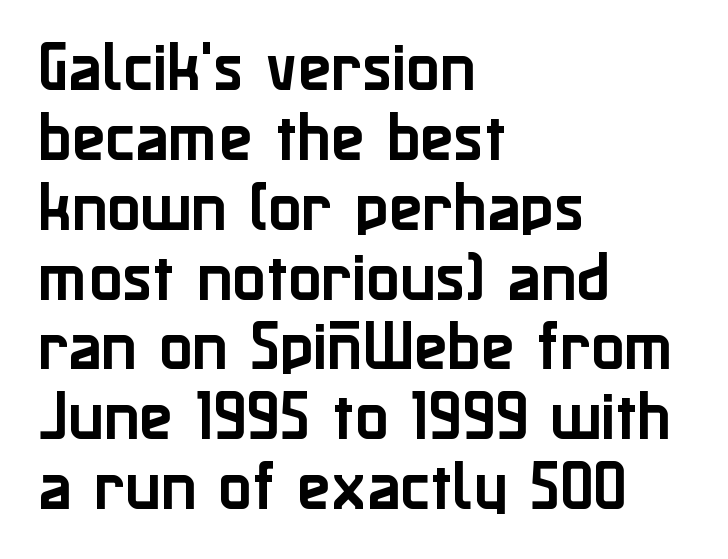
Q: Is the text italic (slanted)? A: No, it is upright.
Q: Is the typeface a serif or a sans-serif typeface? A: Sans-serif.
Q: Is the text underlined? A: No.
Q: How is the paragraph aligned? A: Left-aligned.
Q: Is the spacing between letters normal or unusually wide? A: Normal.
Q: Is the spacing between lines tight, normal or loose? A: Normal.
Q: Width (condensed, normal, or wide)? A: Normal.
Q: Stroke contrast? A: Low.
Q: x-height? A: Medium.
Q: Monospaced? A: No.
